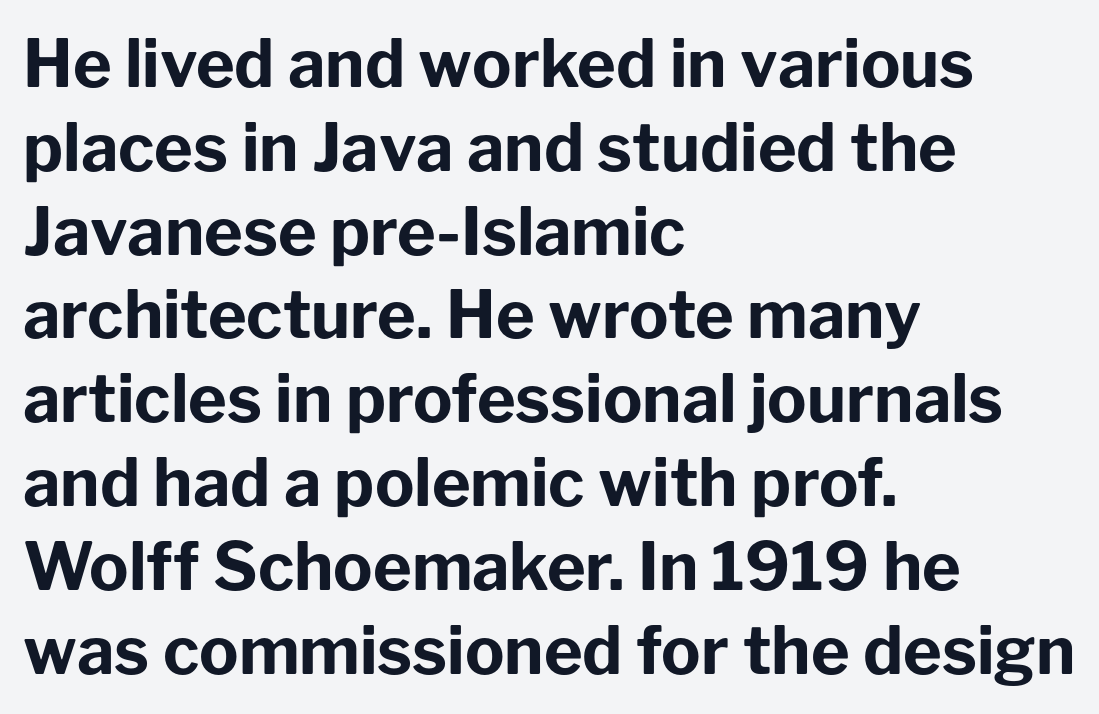
Is this a fixed-width face? No — the glyphs have proportional, varying widths. This sample is left-justified, so line endings fall wherever the words run out. How are the letters spaced? Ordinarily, with no added tracking. Is this a sans? Yes — the strokes have no serifs.
